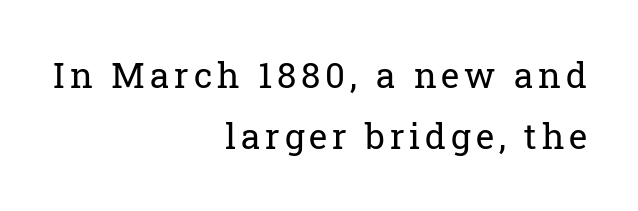
The image shows 35 px regular-weight serif type, upright; set right-aligned, line spacing 1.75x, not underlined; low stroke contrast and a medium x-height.
